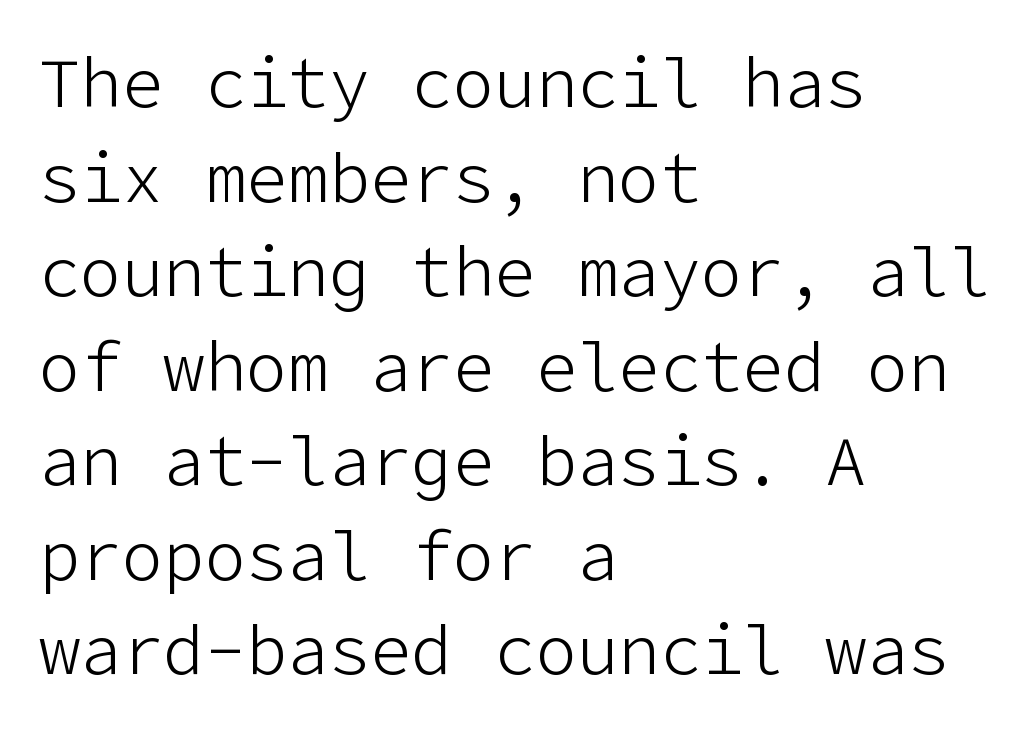
{"serif": "no", "italic": "no", "bold": "no", "weight": "light", "width": "normal", "stroke_contrast": "low", "x_height": "medium", "underline": "no", "align": "left", "line_spacing": "normal", "line_spacing_ratio": 1.37, "letter_spacing": "normal", "letter_spacing_em": 0.0, "glyph_px": 69}
